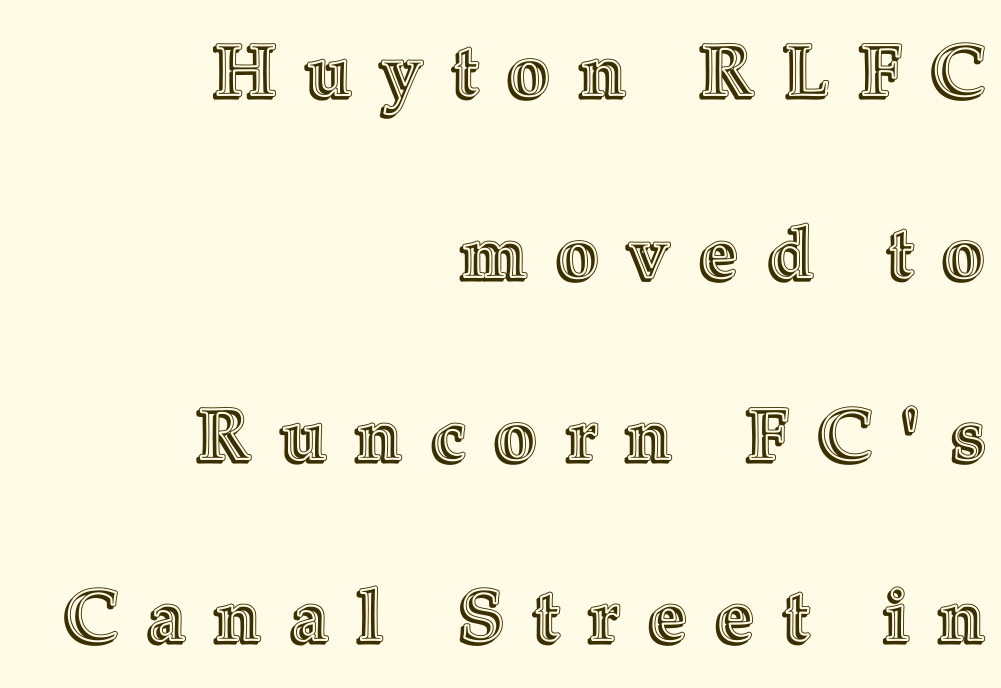
These lines are rendered in a variable-pitch font. The leading is generous, giving the passage an open texture. Nope, not italic — everything's standing straight. Teacher's note: observe the even right margin — that is flush-right alignment. Descenders hang freely into open space. Short note: letters widely spaced.
